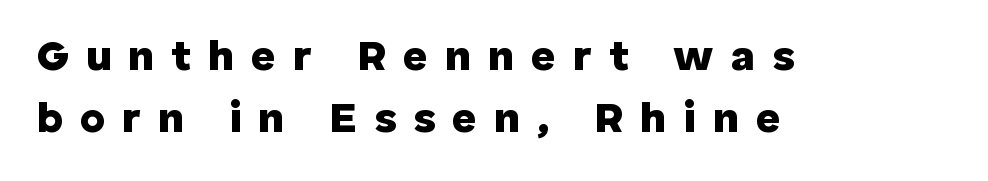
Q: Is the text bold? A: Yes.
Q: Is the text italic (slanted)? A: No, it is upright.
Q: Is the typeface a serif or a sans-serif typeface? A: Sans-serif.
Q: Is the text underlined? A: No.
Q: How is the paragraph aligned? A: Left-aligned.
Q: Is the spacing between letters normal or unusually wide? A: Unusually wide.
Q: Is the spacing between lines tight, normal or loose? A: Normal.
Q: Width (condensed, normal, or wide)? A: Normal.
Q: Stroke contrast? A: Low.
Q: x-height? A: Medium.
Q: Monospaced? A: No.
